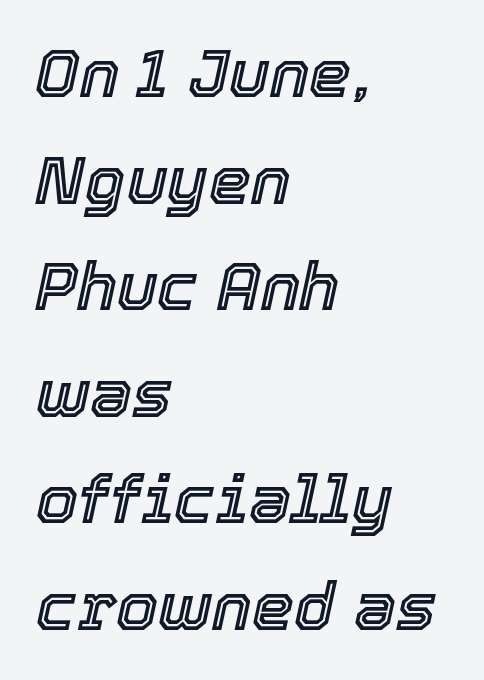
The image shows 67 px text type, italic (leaning right); set left-aligned, normal line spacing (1.59x), normal letter spacing, not underlined; a medium x-height.
